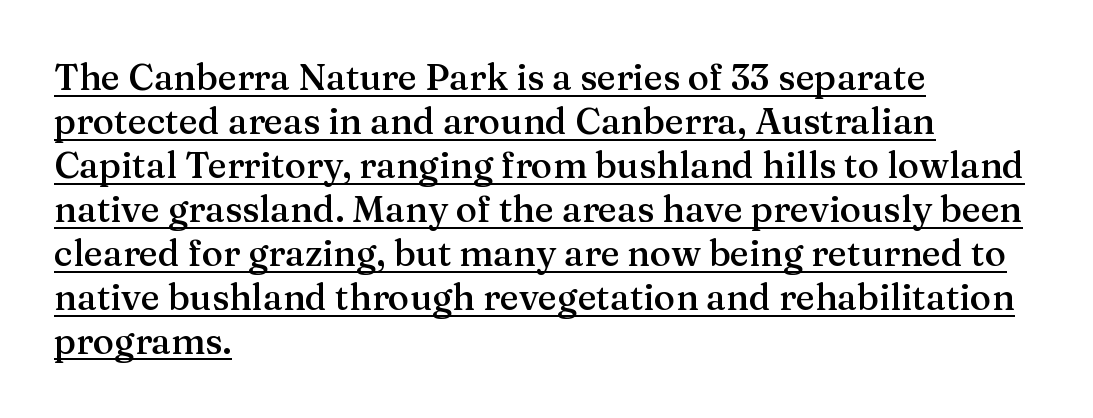
Heft: intermediate — a semibold. Stroke terminals: seriffed. Here the designer chose a conventional face with non-uniform glyph widths. Typeset ragged right — the left edge is the straight one. Between one letter and the next there's only the usual sliver of space. Style check: upright.
